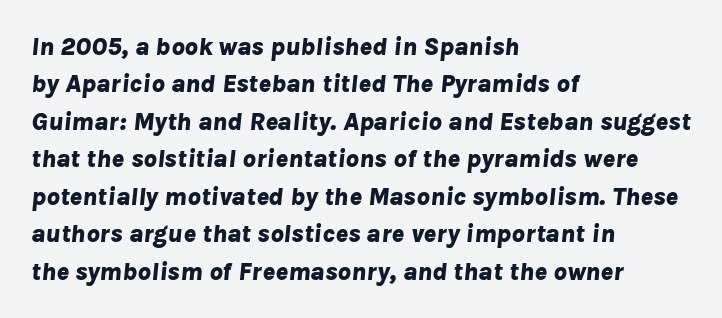
A student would call this left alignment; a typographer would say flush left, rag right. The words here are not underlined. Heavy-handed strokes throughout: this text is bold. Tracking here is standard; glyphs follow each other at the usual distance. The vertical gap from one line to the next is medium. Notice how the stems are inclined rather than vertical — that's the hallmark of italics.
